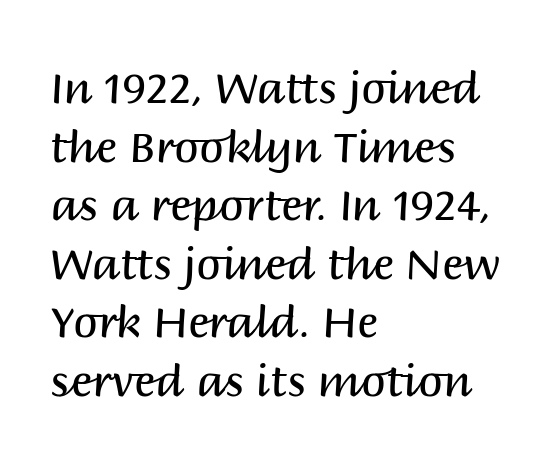
The image shows 44 px regular-weight sans-serif type; set left-aligned, normal line spacing (1.33x), normal letter spacing, not underlined; medium stroke contrast and a large x-height.
